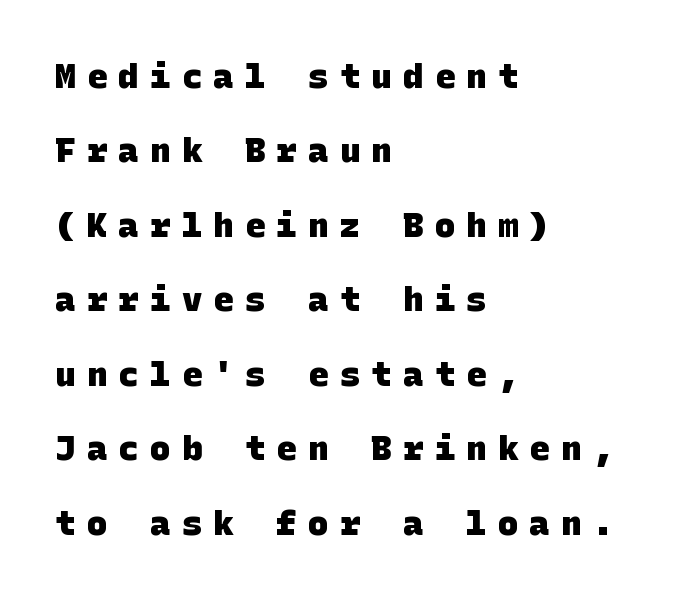
{"serif": "no", "bold": "yes", "weight": "heavy", "width": "normal", "stroke_contrast": "low", "x_height": "large", "underline": "no", "align": "left", "line_spacing": "loose", "line_spacing_ratio": 2.19, "letter_spacing": "wide", "letter_spacing_em": 0.33, "glyph_px": 34}
